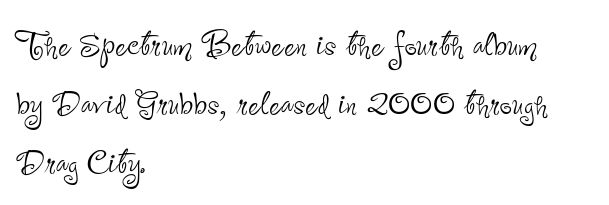
The paragraph has a hard left edge and a soft right edge. Do the characters align in a grid? No, the font is proportional. Letters have the restrained weight of plain body copy at most. The typeface chosen for these lines omits serifs.
